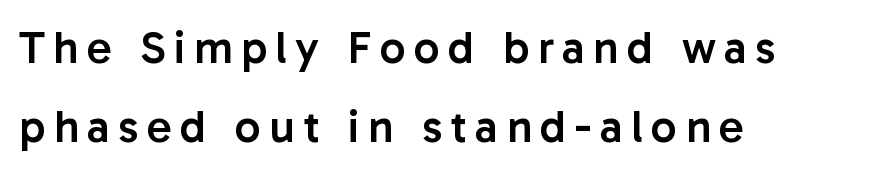
A roman cut, with each character standing at attention. Beneath every word, the page is bare. Typographic density is moderately raised because the face is semibold. The glyphs in this specimen are sans serif. These lines stack with their left ends in a neat column.
